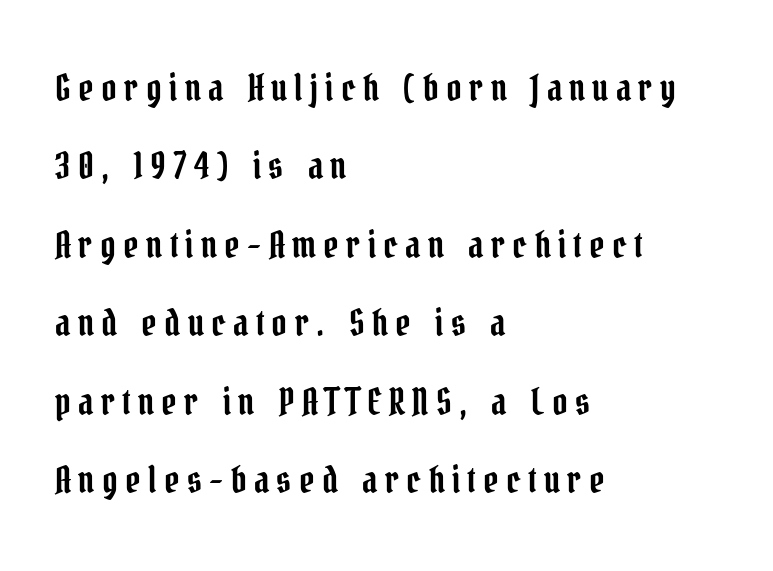
Tracking here is generous; glyphs stand well apart from one another. This sample has the flowing, uneven cadence of proportional lettering. Typographically, this falls in the serif category. You could fit nearly another row in the gap between these rows. The lines are quadded left. When letters stand straight like this, we call the style roman or upright.
